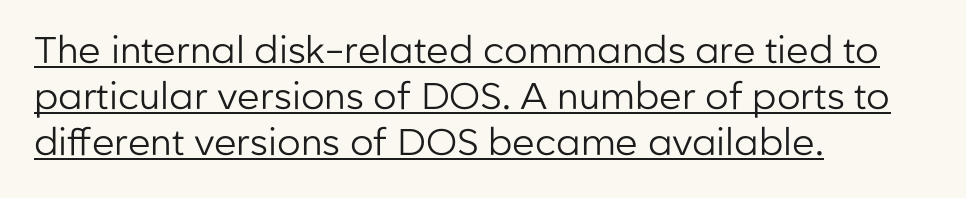
The line texture is even and compact thanks to regular tracking. A typesetter would mark this as roman, not italic. Somebody hit Ctrl+U on this one — the words are underlined. Letters have the restrained weight of plain body copy at most. To sum up the face: it is a sans, with no serifs.
